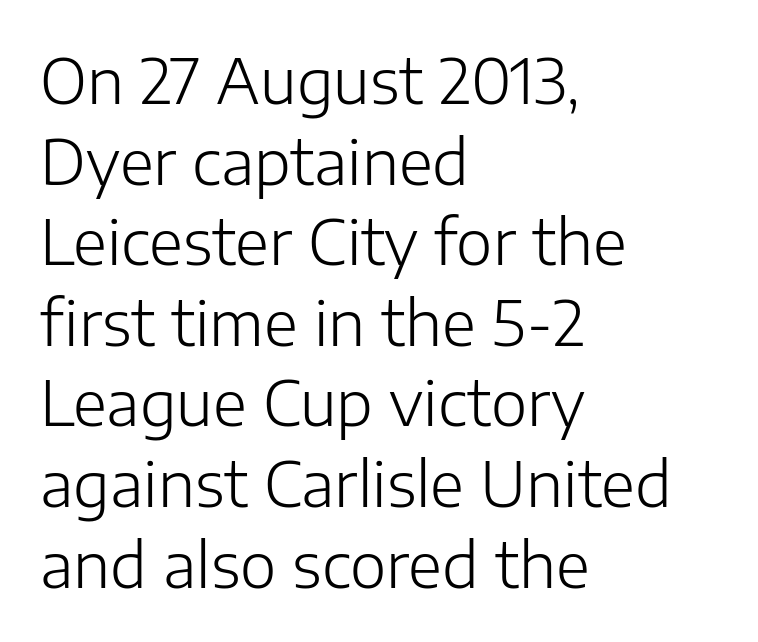
Is this a fixed-width face? No — the glyphs have proportional, varying widths. The rows are spaced the way most documents space them. The rag falls on the right side of this text block. The letterforms sit at book weight or below.
